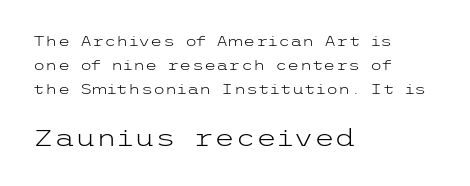
The image shows 24 px text type, upright; set left-aligned, line spacing 1.72x, normal letter spacing, not underlined; the second (bottom) block is 1.71x larger.
